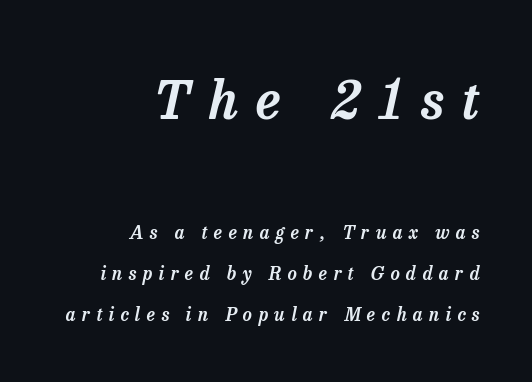
The image shows 53 px serif type, italic (leaning right); set right-aligned, loose line spacing (2.29x), unusually wide letter spacing (+0.35 em), not underlined; the first (top) block is 2.94x larger; low stroke contrast and a medium x-height.
